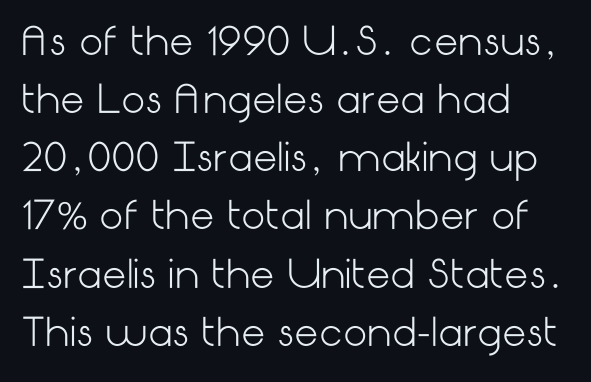
{"serif": "no", "italic": "no", "bold": "no", "weight": "light", "width": "normal", "stroke_contrast": "low", "x_height": "medium", "underline": "no", "align": "left", "line_spacing": "normal", "line_spacing_ratio": 1.53, "letter_spacing": "normal", "letter_spacing_em": 0.0, "glyph_px": 38}
